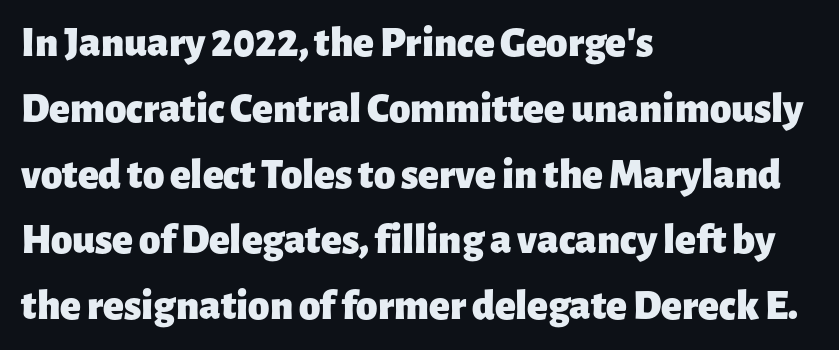
The image shows 43 px heavy sans-serif type, upright; set left-aligned, normal line spacing (1.53x), normal letter spacing, not underlined; low stroke contrast and a medium x-height.
